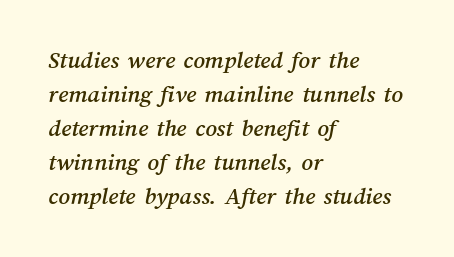
The image shows 25 px text type; set left-aligned, normal line spacing (1.36x), normal letter spacing, not underlined.
